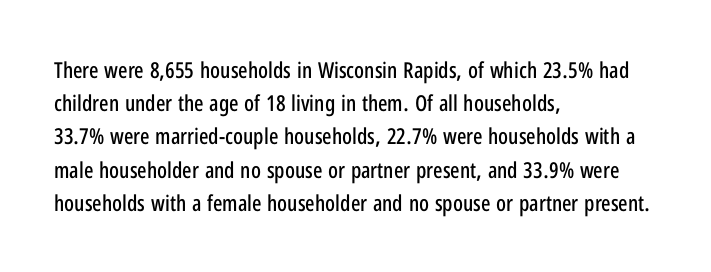
Q: Is the text italic (slanted)? A: No, it is upright.
Q: Is the text underlined? A: No.
Q: How is the paragraph aligned? A: Left-aligned.
Q: Is the spacing between letters normal or unusually wide? A: Normal.
Q: Is the spacing between lines tight, normal or loose? A: Normal.
